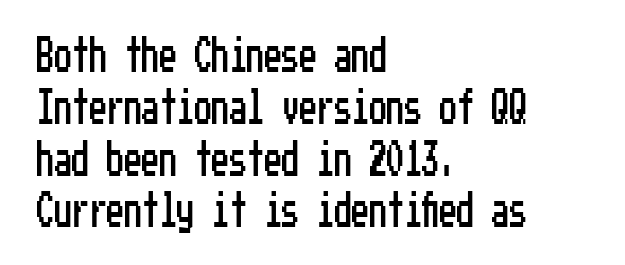
The image shows 35 px condensed sans-serif type, upright; set left-aligned, normal line spacing (1.48x), normal letter spacing, not underlined; low stroke contrast and a medium x-height.
